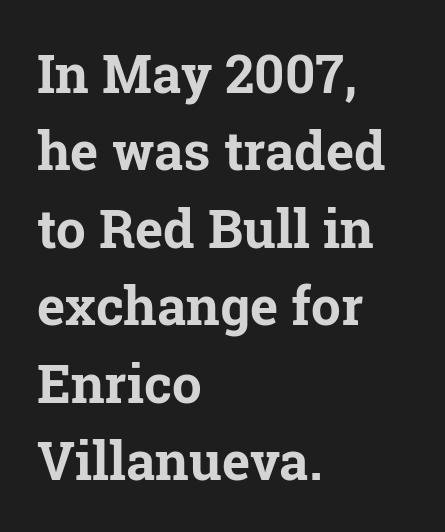
The image shows 53 px bold serif type, upright; set left-aligned, normal line spacing (1.46x), normal letter spacing, not underlined; low stroke contrast and a medium x-height.
